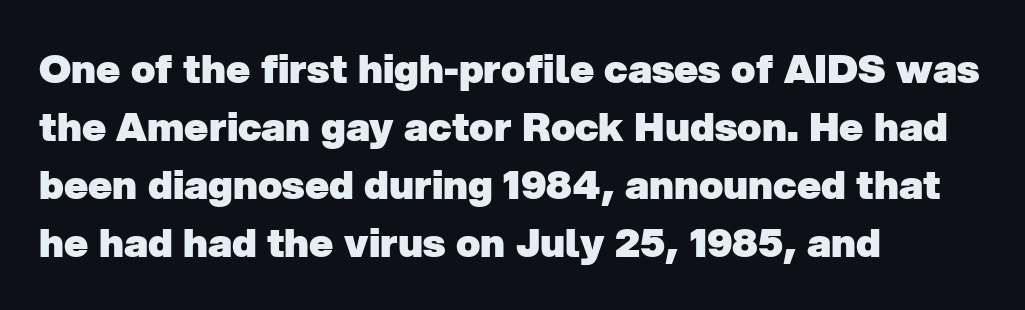
The image shows 40 px heavy sans-serif type; set left-aligned, normal line spacing (1.45x), normal letter spacing, not underlined; low stroke contrast and a medium x-height.
